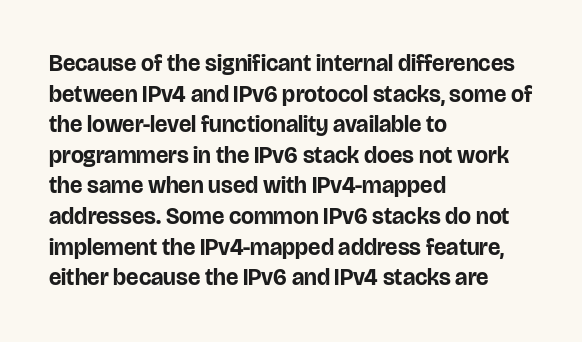
Nobody touched the tracking dial on this one. Heft: maximum for text — a bold. The rendering anchors every line to the left-hand side. The line-height multiplier appears to be the usual default.
